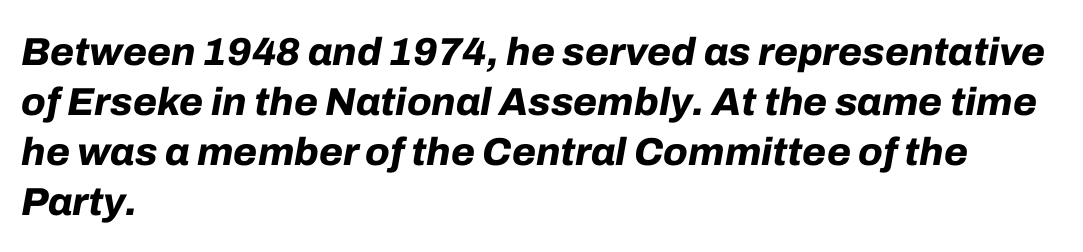
{"italic": "yes", "lean": "right", "slant_degrees": 10, "bold": "yes", "weight": "bold", "width": "normal", "stroke_contrast": "low", "x_height": "medium", "monospaced": "no", "underline": "no", "align": "left", "line_spacing": "normal", "line_spacing_ratio": 1.28, "letter_spacing": "normal", "letter_spacing_em": 0.0, "glyph_px": 39}
